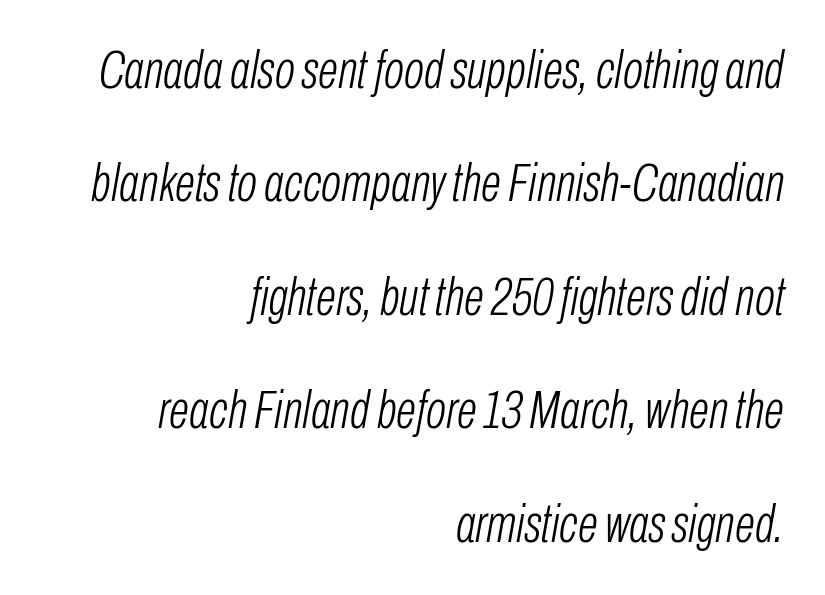
{"italic": "yes", "lean": "right", "slant_degrees": 10, "bold": "no", "weight": "light", "width": "condensed", "stroke_contrast": "low", "x_height": "medium", "monospaced": "no", "underline": "no", "align": "right", "line_spacing": "loose", "line_spacing_ratio": 2.14, "letter_spacing": "normal", "letter_spacing_em": 0.0, "glyph_px": 53}
